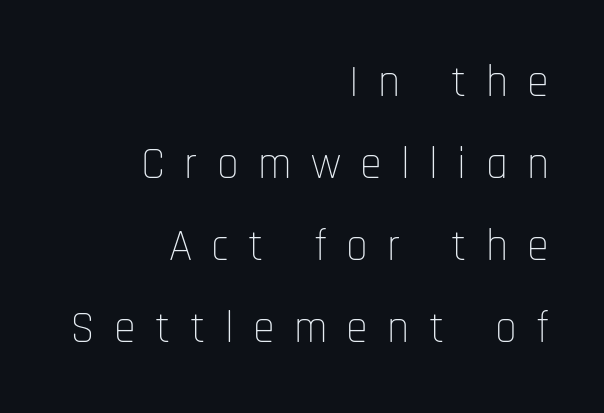
Q: Is the text bold? A: No.
Q: Is the text italic (slanted)? A: No, it is upright.
Q: Is the typeface a serif or a sans-serif typeface? A: Sans-serif.
Q: Is the text underlined? A: No.
Q: How is the paragraph aligned? A: Right-aligned.
Q: Is the spacing between letters normal or unusually wide? A: Unusually wide.
Q: Width (condensed, normal, or wide)? A: Condensed.
Q: Stroke contrast? A: Low.
Q: x-height? A: Large.
Q: Monospaced? A: No.
